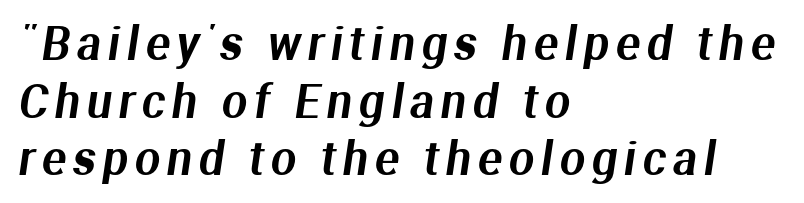
The image shows 45 px sans-serif type; set left-aligned, normal line spacing (1.28x), not underlined; medium stroke contrast and a medium x-height.
